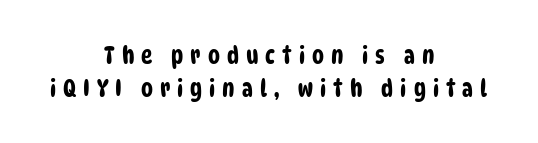
{"underline": "no", "align": "center", "line_spacing": "normal", "line_spacing_ratio": 1.37, "letter_spacing": "wide", "letter_spacing_em": 0.29, "glyph_px": 24}
